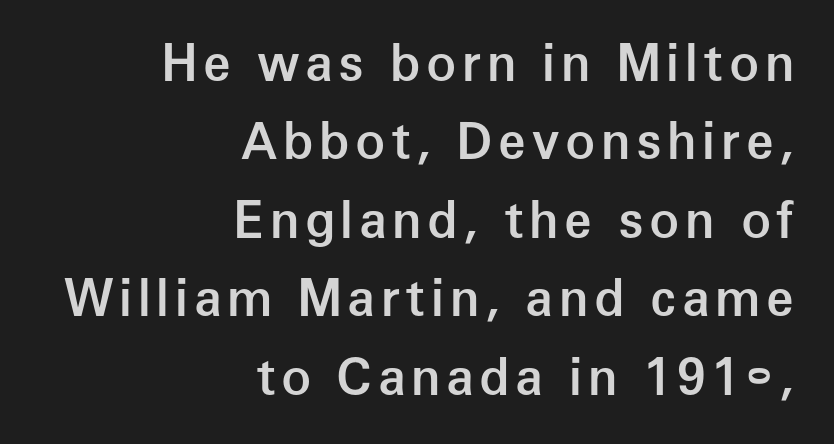
Baseline-to-baseline distance is the conventional proportion of letter height. Leftover space on each line is placed entirely before the opening word. A bit beefed up — I'd call it semibold rather than bold. A typesetter would call this proportional, since set widths differ per character. The glyphs are unaccompanied by any horizontal stroke below them.
